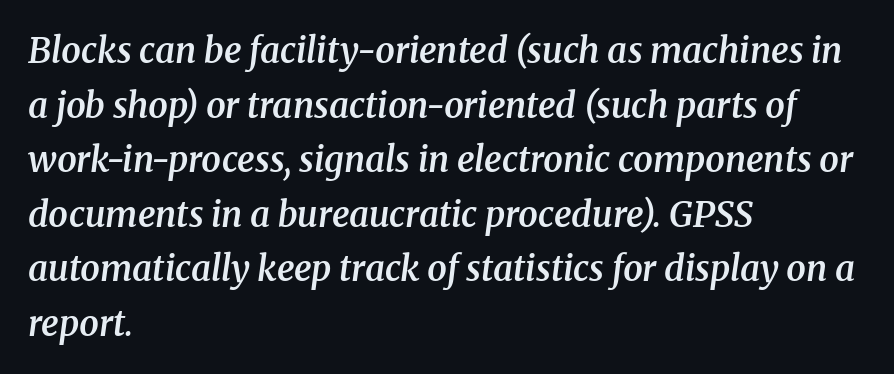
The image shows 35 px semibold serif type, italic (leaning right); set left-aligned, normal line spacing (1.56x), normal letter spacing, not underlined; medium stroke contrast and a medium x-height.
